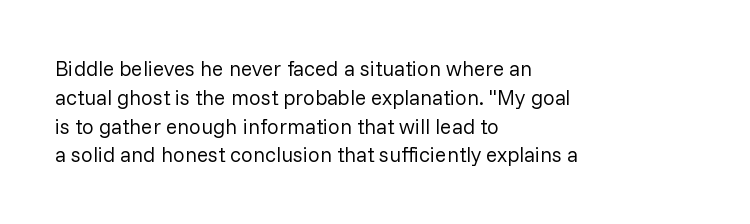
{"italic": "no", "bold": "no", "underline": "no", "align": "left", "line_spacing": "normal", "line_spacing_ratio": 1.37, "letter_spacing": "normal", "letter_spacing_em": 0.0, "glyph_px": 21}
